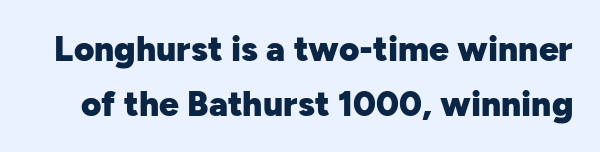
{"serif": "no", "italic": "no", "bold": "yes", "weight": "heavy", "width": "normal", "stroke_contrast": "low", "x_height": "medium", "monospaced": "no", "underline": "no", "line_spacing": "normal", "line_spacing_ratio": 1.57, "letter_spacing": "normal", "letter_spacing_em": 0.0, "glyph_px": 35}
